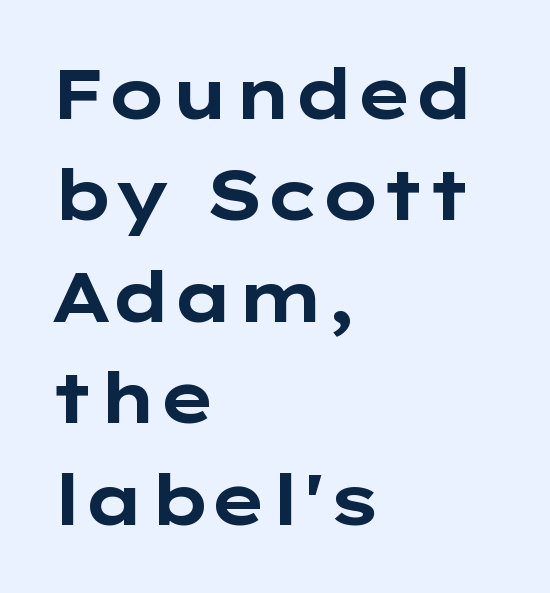
Weight check: bold — yes, fully. Note the varied advance widths — an 'i' is clearly narrower than an 'm'. Visually the block forms a straight wall on the left and a jagged coastline on the right. You can tell from the bare stems that sans-serif type was used. Descender tails drop into unmarked territory.
